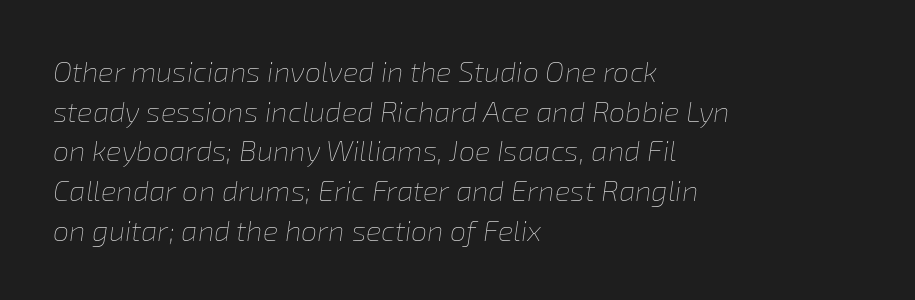
Q: Is the text bold? A: No.
Q: Is the text italic (slanted)? A: Yes, it leans right by about 8 degrees.
Q: Is the text underlined? A: No.
Q: How is the paragraph aligned? A: Left-aligned.
Q: Is the spacing between letters normal or unusually wide? A: Normal.
Q: Is the spacing between lines tight, normal or loose? A: Normal.
Q: Width (condensed, normal, or wide)? A: Normal.
Q: Stroke contrast? A: Low.
Q: x-height? A: Medium.
Q: Monospaced? A: No.
